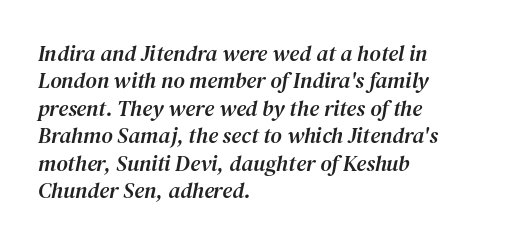
{"italic": "yes", "lean": "right", "slant_degrees": 12, "underline": "no", "align": "left", "line_spacing": "normal", "line_spacing_ratio": 1.25, "letter_spacing": "normal", "letter_spacing_em": 0.0, "glyph_px": 22}
